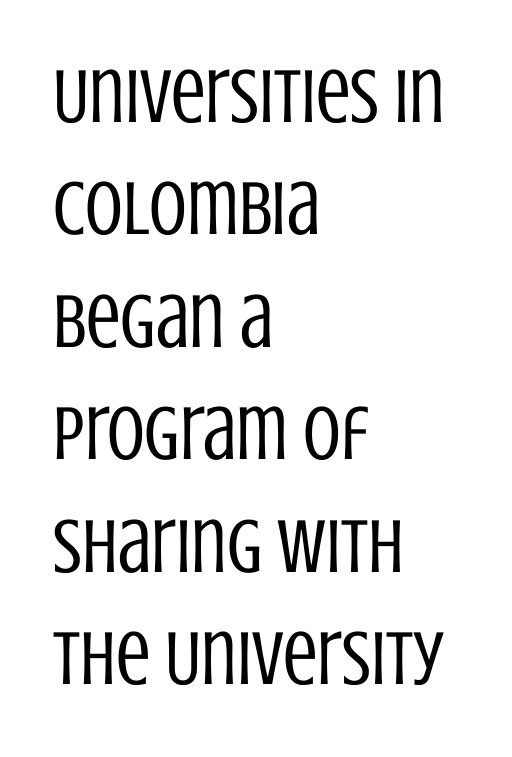
Q: Is the text bold? A: No.
Q: Is the text italic (slanted)? A: No, it is upright.
Q: Is the typeface a serif or a sans-serif typeface? A: Sans-serif.
Q: Is the text underlined? A: No.
Q: How is the paragraph aligned? A: Left-aligned.
Q: Is the spacing between letters normal or unusually wide? A: Normal.
Q: Is the spacing between lines tight, normal or loose? A: Normal.
Q: Width (condensed, normal, or wide)? A: Condensed.
Q: Stroke contrast? A: Low.
Q: x-height? A: Large.
Q: Monospaced? A: No.
